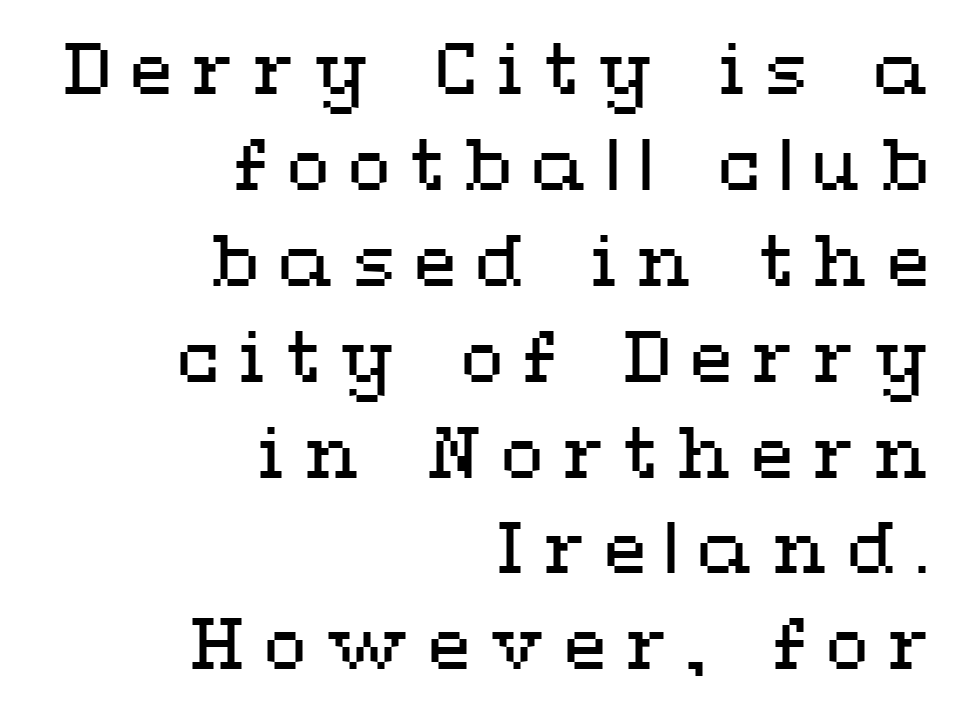
Q: Is the text bold? A: No.
Q: Is the text italic (slanted)? A: No, it is upright.
Q: Is the text underlined? A: No.
Q: How is the paragraph aligned? A: Right-aligned.
Q: Is the spacing between letters normal or unusually wide? A: Unusually wide.
Q: Is the spacing between lines tight, normal or loose? A: Normal.
Q: Width (condensed, normal, or wide)? A: Wide.
Q: Stroke contrast? A: Medium.
Q: x-height? A: Medium.
Q: Monospaced? A: No.
